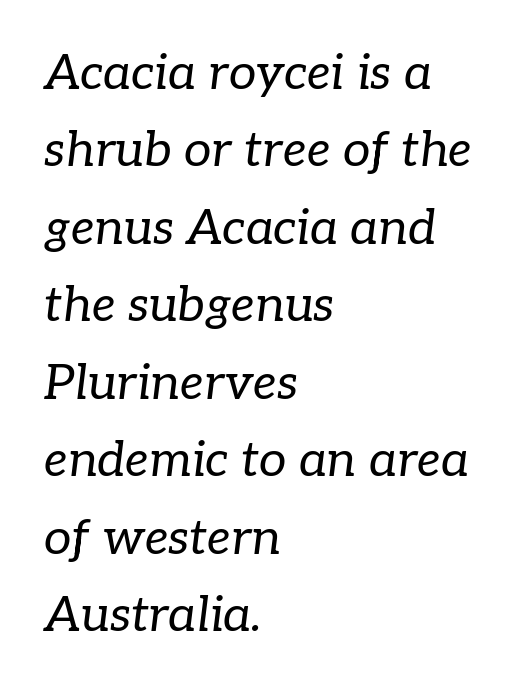
{"serif": "yes", "italic": "yes", "lean": "right", "slant_degrees": 7, "bold": "no", "weight": "regular", "width": "normal", "stroke_contrast": "low", "x_height": "medium", "monospaced": "no", "underline": "no", "align": "left", "line_spacing": "normal", "line_spacing_ratio": 1.58, "letter_spacing": "normal", "letter_spacing_em": 0.0, "glyph_px": 49}
